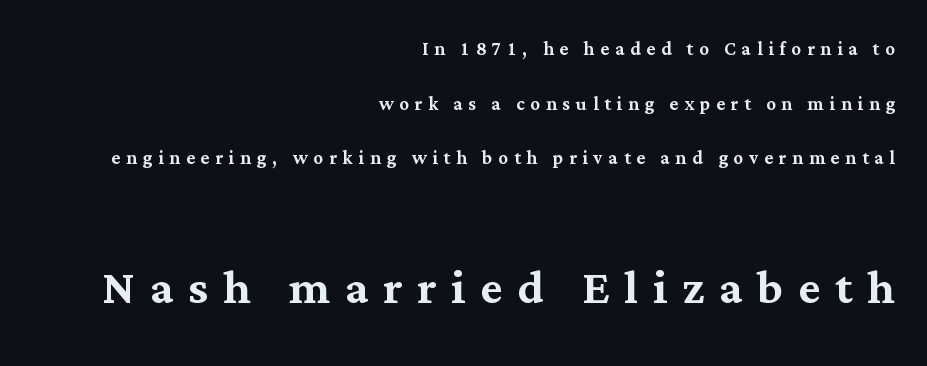
Character size in the trailing block exceeds that of the leading block. The specimen reads as upright at a glance. This rendering employs a face with finishing strokes, i.e., a serif. Note the varied advance widths — an 'i' is clearly narrower than an 'm'. A typesetter would call this leading open, well beyond the default.
